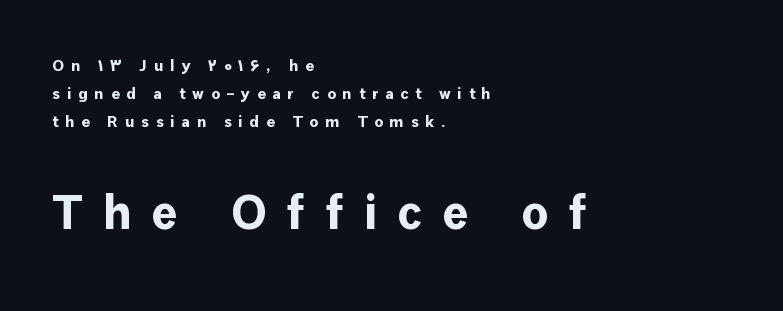
The image shows 48 px bold sans-serif type, upright; set left-aligned, line spacing 1.74x, unusually wide letter spacing (+0.43 em), not underlined; the second (bottom) block is 3.0x larger; low stroke contrast and a medium x-height.
